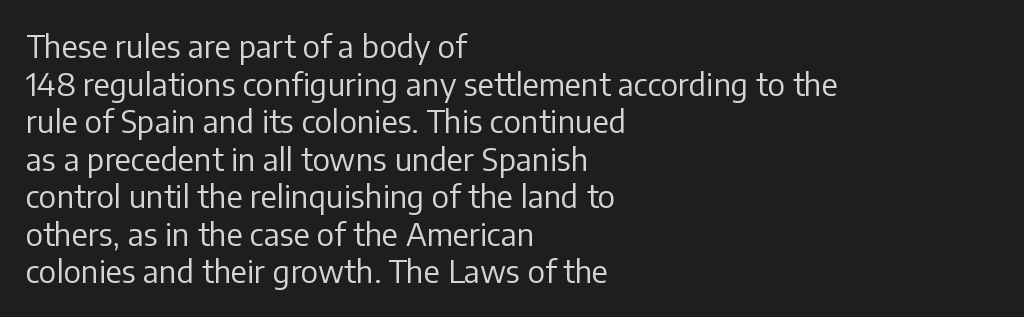
{"serif": "no", "italic": "no", "bold": "no", "weight": "regular", "width": "normal", "stroke_contrast": "low", "x_height": "medium", "monospaced": "no", "underline": "no", "align": "left", "line_spacing_ratio": 1.21, "letter_spacing": "normal", "letter_spacing_em": 0.0, "glyph_px": 31}
